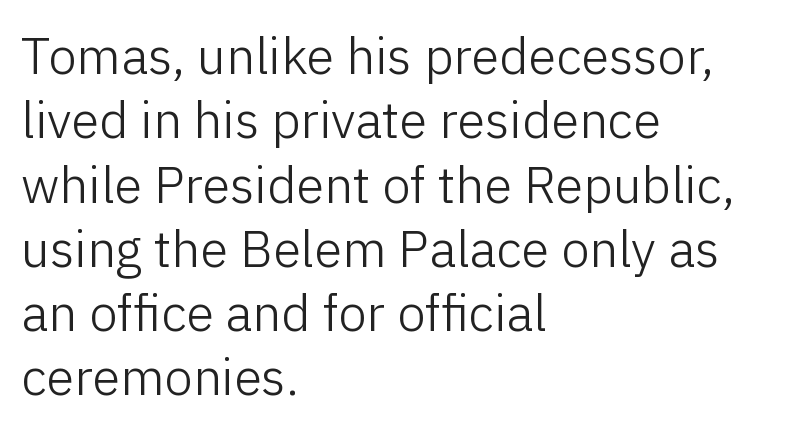
The text block is weighted toward the left margin, trailing off unevenly rightward. Baseline-to-baseline distance is the conventional proportion of letter height. Honestly, there is no underline to notice here at all. Standard letterfit; no display-style spreading of the glyphs. Notice how the stems are strictly vertical — no italics here. Examine the stroke ends and you'll find no serifs.
